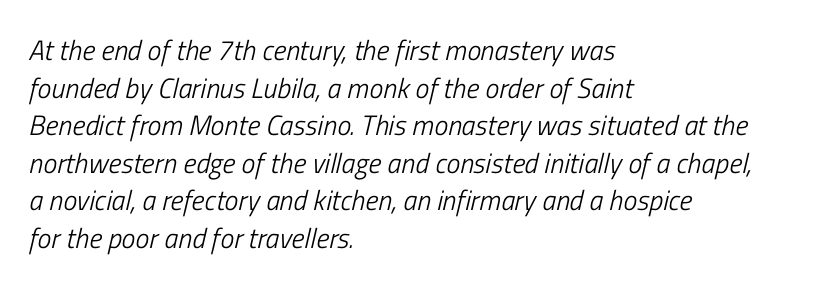
The image shows 28 px light, condensed type, italic (leaning right); set left-aligned, normal line spacing (1.34x), normal letter spacing, not underlined; low stroke contrast and a medium x-height.
